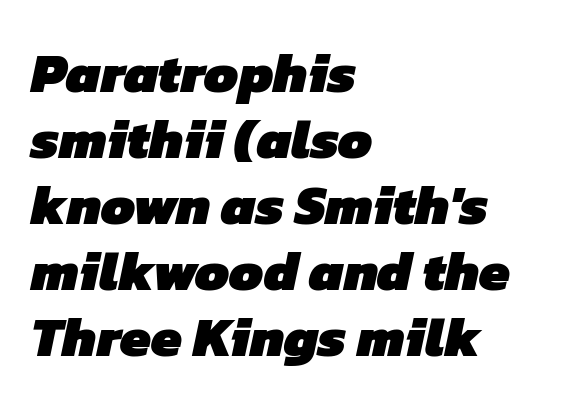
Each letter's strokes conclude bluntly, with no projecting serifs. The typesetting leans heavy: a genuine bold. Each letter keeps its own natural width here, so spacing adapts to shape. Decoration check: the copy has no underline. If you drew a ruler down the left edge, every line would touch it.
